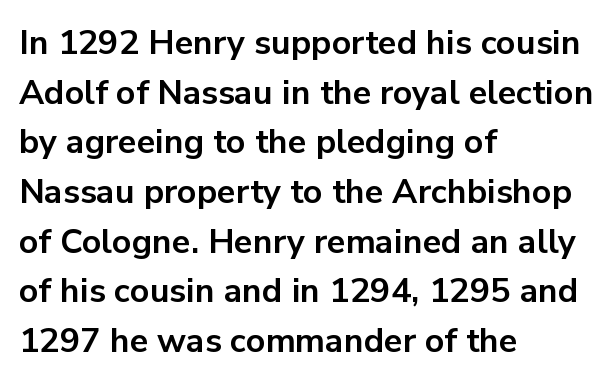
The image shows 34 px bold sans-serif type, upright; set left-aligned, normal line spacing (1.46x), normal letter spacing, not underlined; low stroke contrast and a medium x-height.
